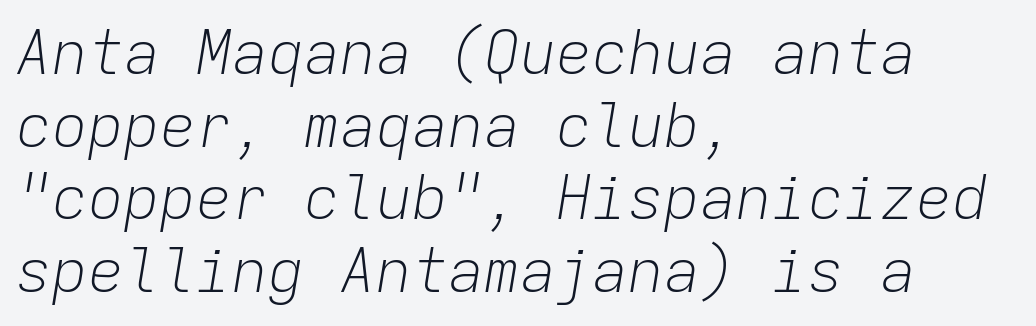
The image shows 60 px light type, italic (leaning right), monospaced; set left-aligned, line spacing 1.21x, normal letter spacing, not underlined; low stroke contrast and a medium x-height.
